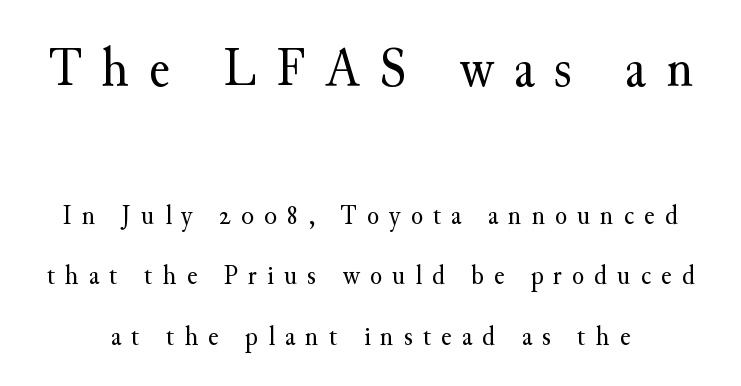
The image shows 56 px regular-weight serif type, upright; set loose line spacing (2.16x), unusually wide letter spacing (+0.36 em), not underlined; the first (top) block is 2.0x larger; medium stroke contrast and a small x-height.
